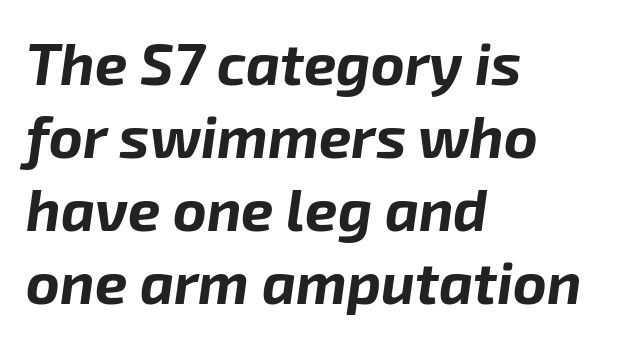
Q: Is the text bold? A: Yes.
Q: Is the text italic (slanted)? A: Yes, it leans right by about 8 degrees.
Q: Is the text underlined? A: No.
Q: How is the paragraph aligned? A: Left-aligned.
Q: Is the spacing between letters normal or unusually wide? A: Normal.
Q: Is the spacing between lines tight, normal or loose? A: Normal.
Q: Width (condensed, normal, or wide)? A: Normal.
Q: Stroke contrast? A: Low.
Q: x-height? A: Medium.
Q: Monospaced? A: No.
